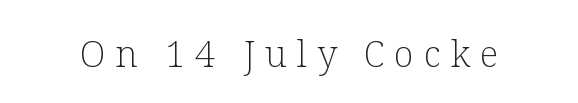
{"serif": "yes", "italic": "no", "bold": "no", "weight": "light", "width": "normal", "stroke_contrast": "low", "x_height": "medium", "monospaced": "no", "underline": "no", "letter_spacing": "wide", "letter_spacing_em": 0.28, "glyph_px": 36}
